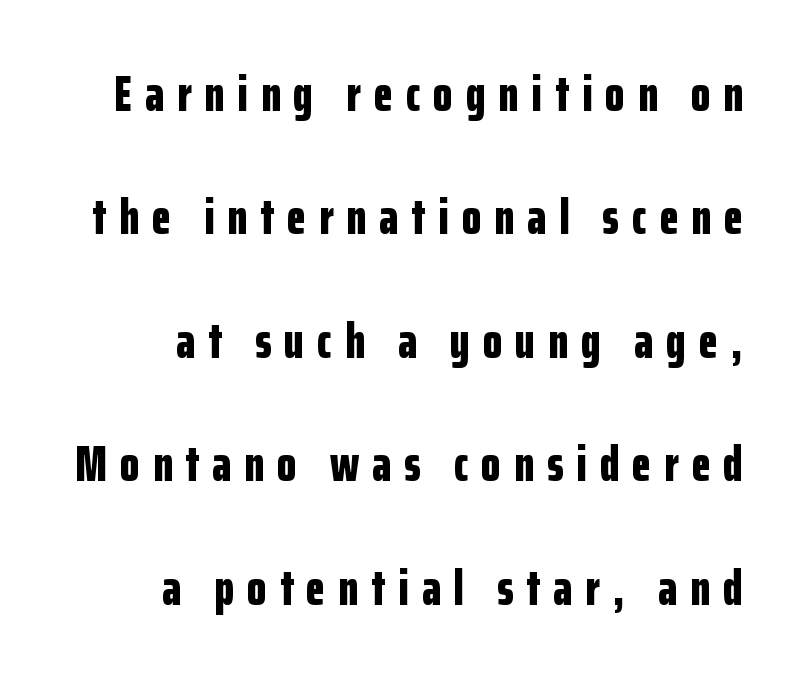
Check under the words: just untouched page. The vertical gap from one line to the next is large. Notice how thick the strokes are: this is what a full bold looks like. Do the characters align in a grid? No, the font is proportional. These lines are set flush right with a ragged left edge. If you drew a line through each stem, it would be perfectly vertical.
